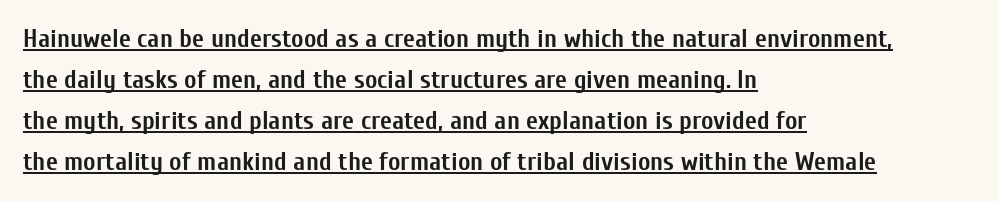
The image shows 26 px bold type, upright; set left-aligned, normal line spacing (1.58x), normal letter spacing, underlined.
